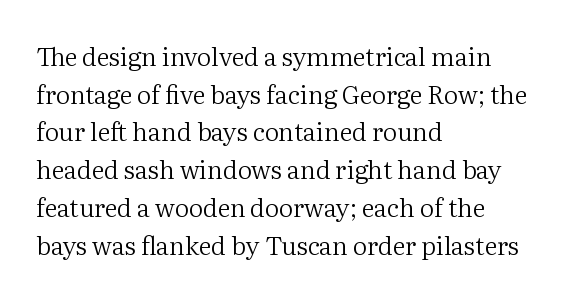
The image shows 25 px text type, upright; set left-aligned, normal line spacing (1.51x), normal letter spacing, not underlined.
